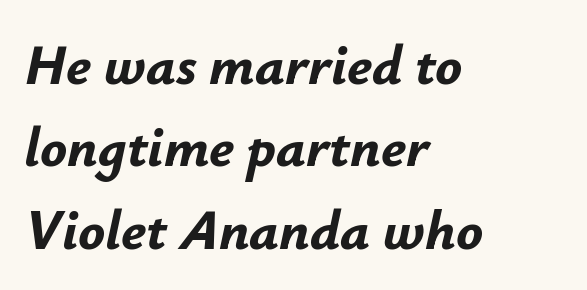
{"italic": "yes", "lean": "right", "slant_degrees": 12, "bold": "yes", "weight": "bold", "width": "normal", "stroke_contrast": "low", "x_height": "small", "monospaced": "no", "underline": "no", "align": "left", "line_spacing": "normal", "line_spacing_ratio": 1.47, "letter_spacing": "normal", "letter_spacing_em": 0.0, "glyph_px": 56}
